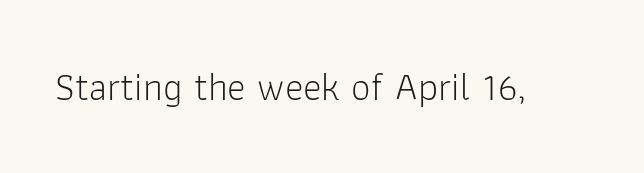
{"serif": "no", "italic": "no", "bold": "no", "weight": "light", "width": "normal", "stroke_contrast": "low", "x_height": "medium", "monospaced": "no", "underline": "no", "letter_spacing": "normal", "letter_spacing_em": 0.0, "glyph_px": 39}
